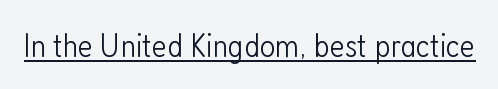
This sample uses an upright cut, with every glyph sitting square on the baseline. A quiet, ordinary-to-light weight characterises the typeface. These characters rest on top of a visible drawn line. The letters advance in unequal steps, a hallmark of proportional type. In terms of letterform style, serifs are entirely absent. Does extra space separate the letters? No, they use regular spacing.
